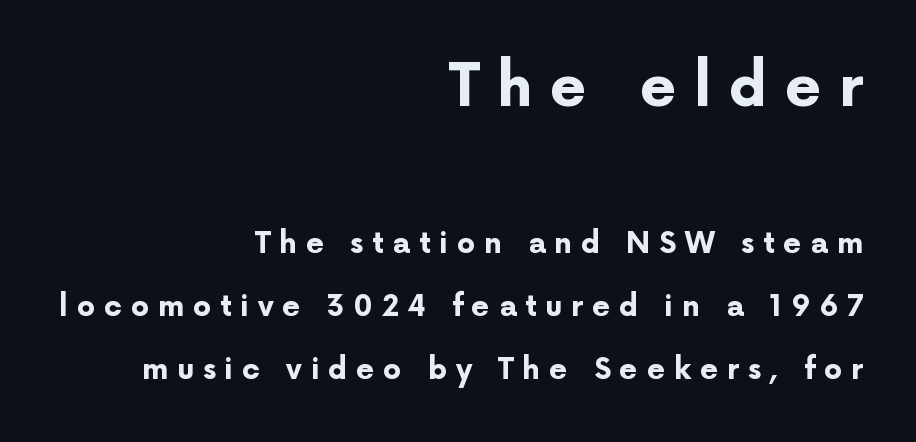
The rag falls on the left side of this text block. These lines are composed in type without serifs. Two sizes are in play, and the larger belongs to the first block. Ordinary non-slanted type is in use. Each letter keeps its own natural width here, so spacing adapts to shape. If you measured baseline to baseline, you'd find a long distance.
